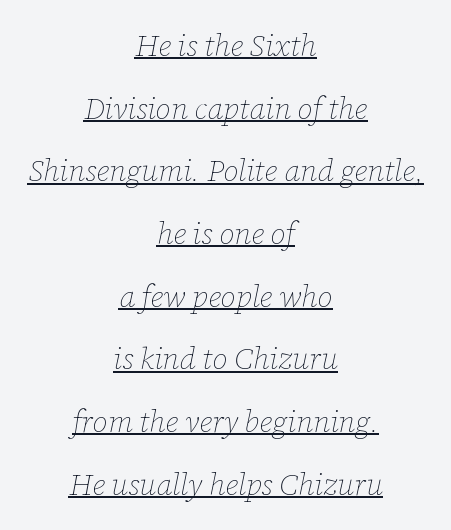
Q: Is the text bold? A: No.
Q: Is the text italic (slanted)? A: Yes, it leans right by about 12 degrees.
Q: Is the text underlined? A: Yes.
Q: How is the paragraph aligned? A: Centered.
Q: Is the spacing between letters normal or unusually wide? A: Normal.
Q: Is the spacing between lines tight, normal or loose? A: Loose.
Q: Width (condensed, normal, or wide)? A: Normal.
Q: Stroke contrast? A: Low.
Q: x-height? A: Medium.
Q: Monospaced? A: No.
